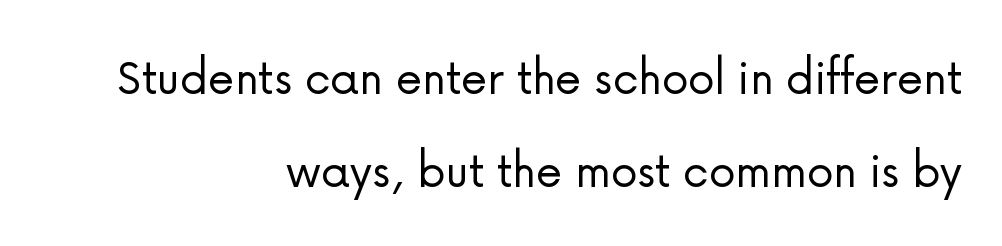
{"serif": "no", "italic": "no", "bold": "no", "weight": "light", "width": "normal", "stroke_contrast": "low", "x_height": "medium", "monospaced": "no", "underline": "no", "align": "right", "line_spacing_ratio": 1.72, "letter_spacing": "normal", "letter_spacing_em": 0.0, "glyph_px": 54}
